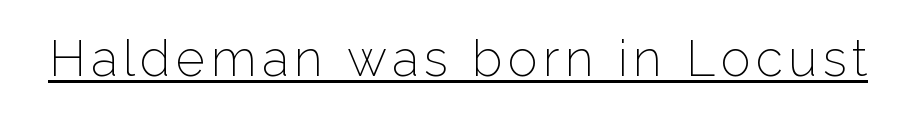
Rendered with straight, roman letterforms. The rendering uses natural spacing where letterforms have individual widths. Decoration check: the copy is underlined. The characters are drawn with everyday or finer stroke widths. The characters display no serif detailing; their extremities are plain.
